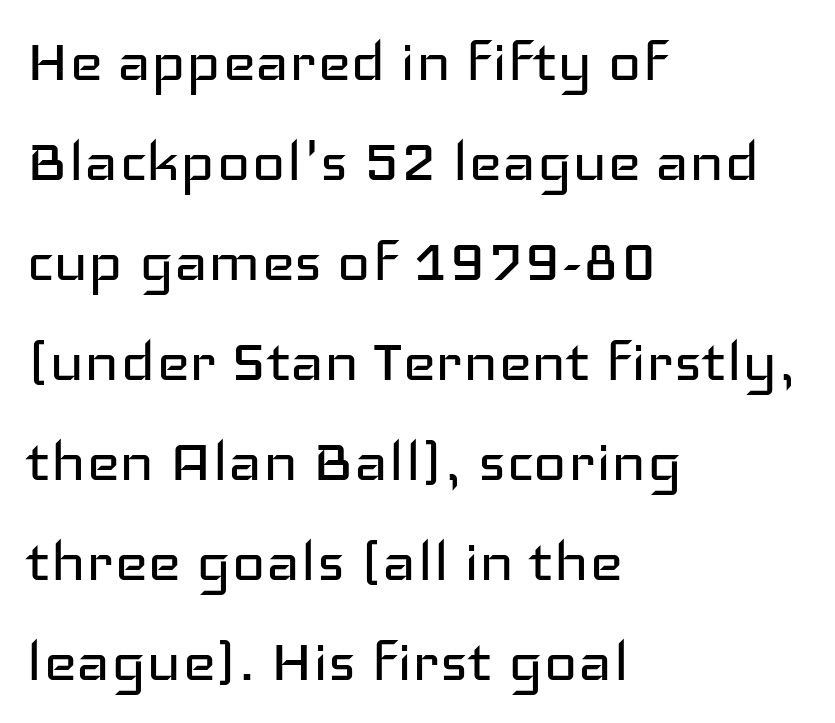
The gap between lines stays unmarked. The font is comparable to plain body text, perhaps lighter. Between one letter and the next there's only the usual sliver of space. A classic flush-left, rag-right setting is used for this passage. Proportional: the letters do not fall into vertical columns. Regular leading.
